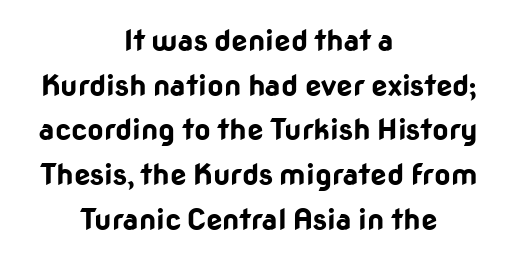
The image shows 29 px bold sans-serif type, upright; set centered, normal line spacing (1.54x), normal letter spacing, not underlined; low stroke contrast and a medium x-height.
